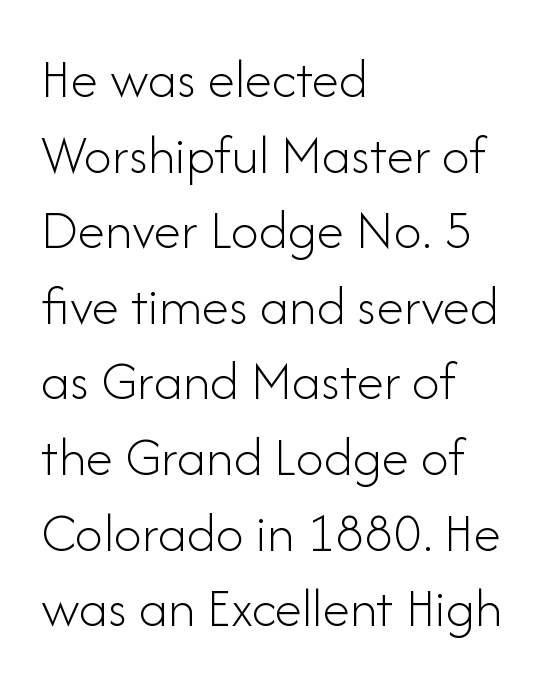
The image shows 56 px light sans-serif type, upright; set left-aligned, normal line spacing (1.35x), normal letter spacing, not underlined; low stroke contrast and a small x-height.
